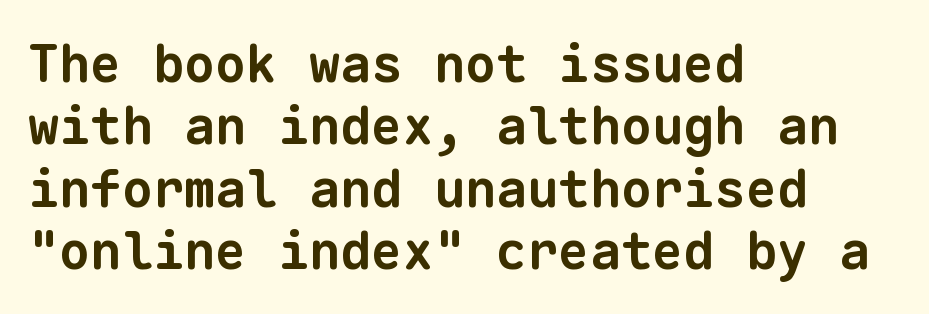
Here the designer chose a console-style face with uniform glyph widths. Default kerning and tracking; the words read as compact shapes. The compositor pushed each line to the left boundary. Every letter is thick-stroked: bold, no question.
